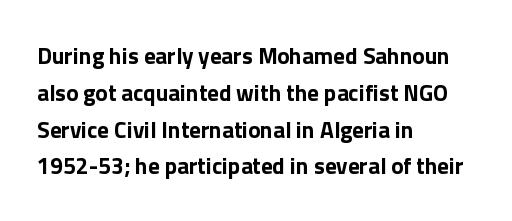
The image shows 23 px bold type, upright; set left-aligned, normal line spacing (1.6x), normal letter spacing, not underlined.
